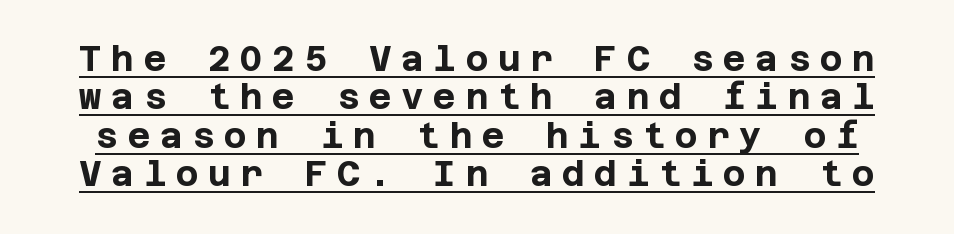
The image shows 35 px bold sans-serif type, upright; set tight line spacing (1.1x), unusually wide letter spacing (+0.27 em), underlined; low stroke contrast and a large x-height.
